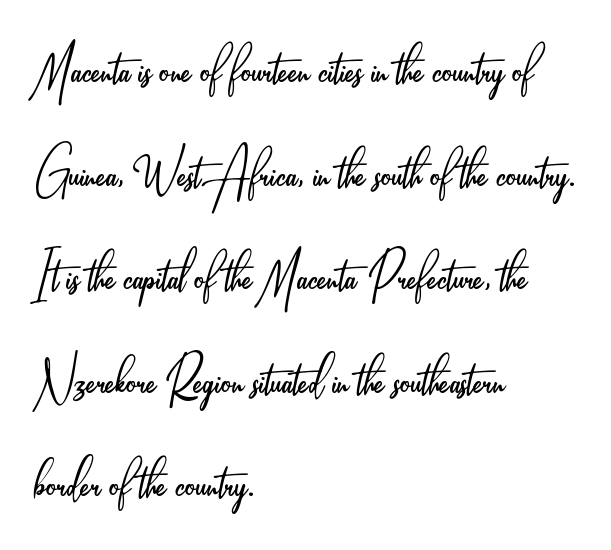
The image shows 66 px light, condensed sans-serif type; set left-aligned, normal line spacing (1.57x), normal letter spacing, not underlined; low stroke contrast and a small x-height.
